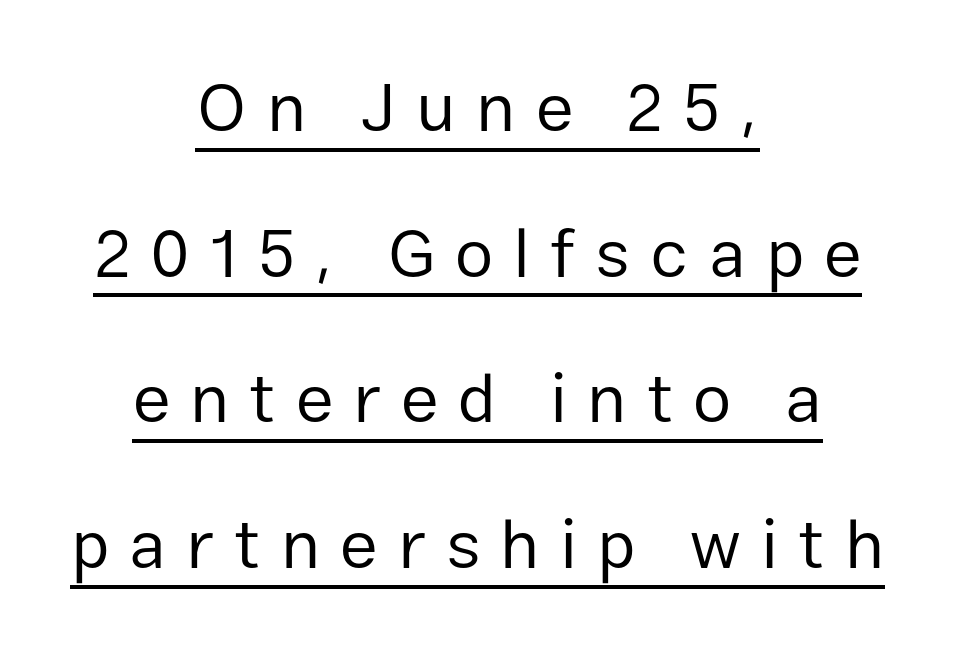
Glance below the letters and you will spot a drawn line. Airy leading. Varying glyph widths throughout — classic text-font behaviour. The text block is weighted toward neither margin, spreading evenly from the middle.
